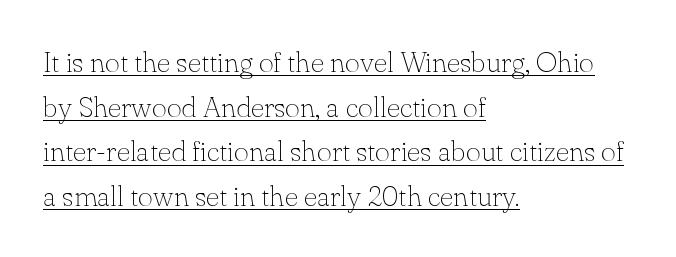
Q: Is the text bold? A: No.
Q: Is the text italic (slanted)? A: No, it is upright.
Q: Is the typeface a serif or a sans-serif typeface? A: Serif.
Q: Is the text underlined? A: Yes.
Q: How is the paragraph aligned? A: Left-aligned.
Q: Is the spacing between letters normal or unusually wide? A: Normal.
Q: Is the spacing between lines tight, normal or loose? A: Normal.
Q: Width (condensed, normal, or wide)? A: Normal.
Q: Stroke contrast? A: Low.
Q: x-height? A: Small.
Q: Monospaced? A: No.
